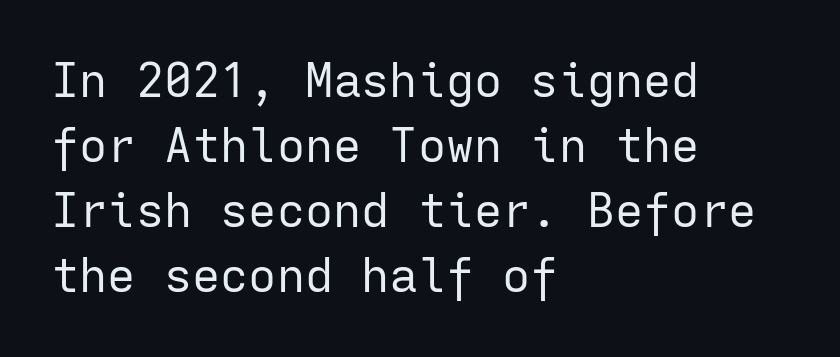
{"serif": "no", "italic": "no", "bold": "no", "weight": "regular", "width": "normal", "stroke_contrast": "low", "x_height": "medium", "monospaced": "yes", "underline": "no", "align": "left", "line_spacing": "normal", "line_spacing_ratio": 1.38, "letter_spacing": "normal", "letter_spacing_em": 0.0, "glyph_px": 47}
